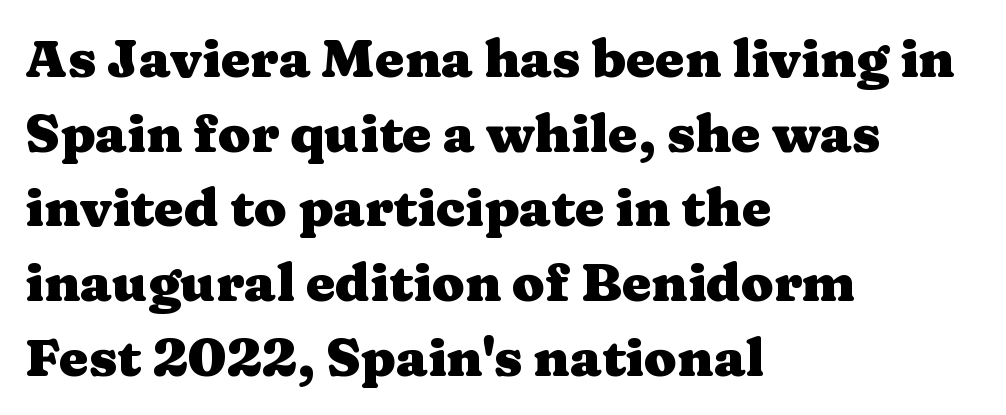
{"serif": "yes", "italic": "no", "bold": "yes", "weight": "heavy", "width": "wide", "stroke_contrast": "medium", "x_height": "medium", "monospaced": "no", "underline": "no", "align": "left", "line_spacing": "normal", "line_spacing_ratio": 1.41, "letter_spacing": "normal", "letter_spacing_em": 0.0, "glyph_px": 53}
